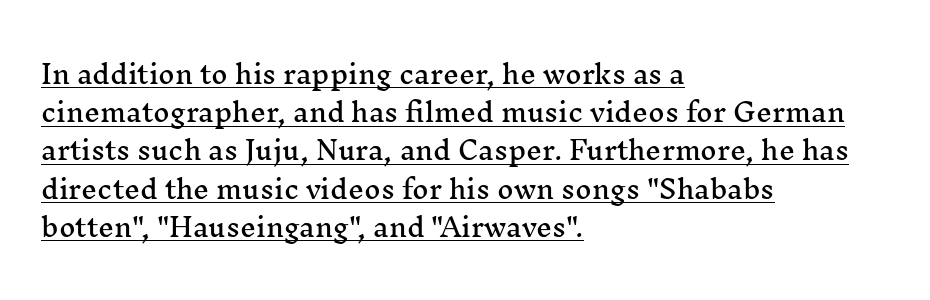
{"italic": "no", "underline": "yes", "align": "left", "line_spacing": "normal", "line_spacing_ratio": 1.53, "letter_spacing": "normal", "letter_spacing_em": 0.0, "glyph_px": 25}
